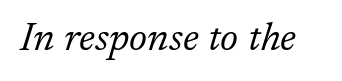
Q: Is the text bold? A: No.
Q: Is the text italic (slanted)? A: Yes, it leans right by about 17 degrees.
Q: Is the typeface a serif or a sans-serif typeface? A: Serif.
Q: Is the text underlined? A: No.
Q: Is the spacing between letters normal or unusually wide? A: Normal.
Q: Width (condensed, normal, or wide)? A: Normal.
Q: Stroke contrast? A: Low.
Q: x-height? A: Medium.
Q: Monospaced? A: No.
